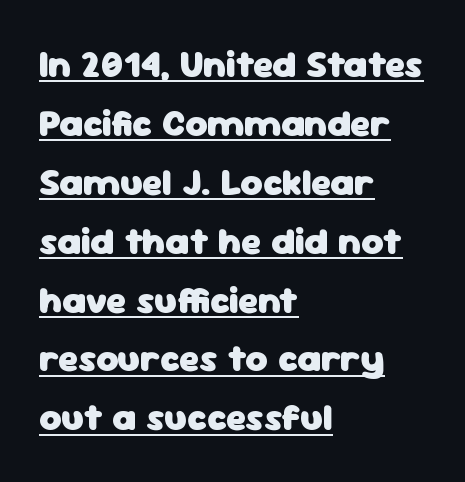
The image shows 38 px heavy sans-serif type, upright; set left-aligned, normal line spacing (1.55x), normal letter spacing, underlined; low stroke contrast and a medium x-height.
